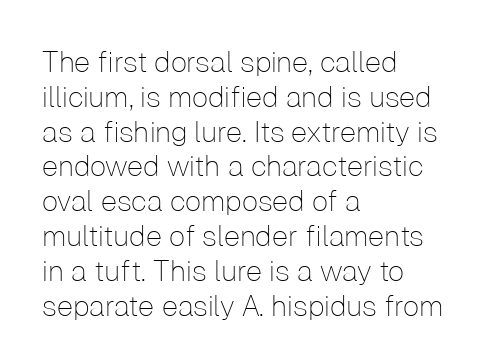
Serif or sans? Sans — the stroke terminals are bare. Each letter keeps its own natural width here, so spacing adapts to shape. Caption: multi-line text, flush left, ragged right. Vertical strokes here are truly vertical. Spacing between characters is what you'd get straight out of the box. Decoration check: the copy has no underline.
